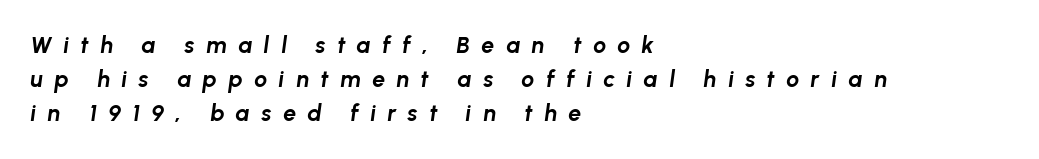
The image shows 23 px bold type, italic (leaning right); set left-aligned, normal line spacing (1.48x), unusually wide letter spacing (+0.5 em), not underlined.
